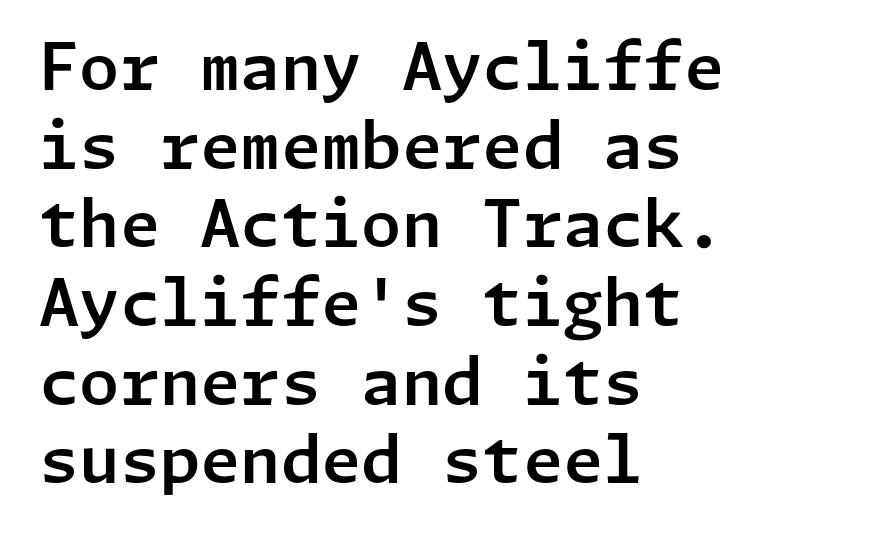
The passage shown has conventional tracking throughout. Italic? Not at all — the glyphs are vertical. The passage shown is typeset with a sans-serif family. The foot of each line stays bare and open. Every row of glyphs begins at an identical x-position on the left.
